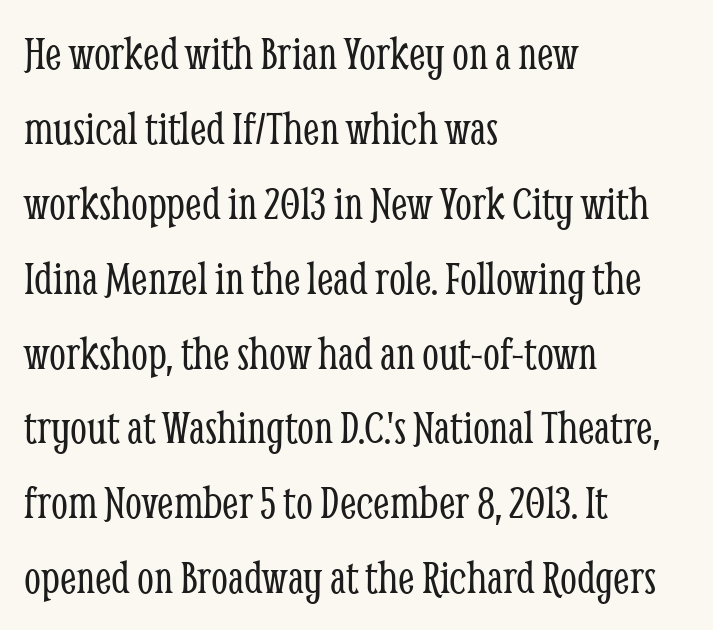
The image shows 48 px light, condensed serif type, upright; set left-aligned, normal line spacing (1.56x), normal letter spacing, not underlined; low stroke contrast and a medium x-height.
